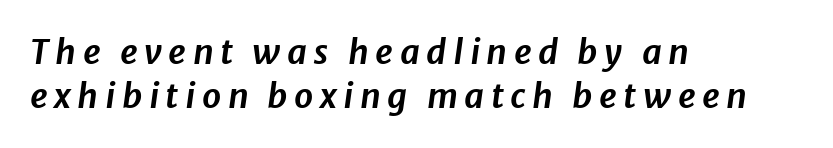
The image shows 34 px text type, italic (leaning right); set left-aligned, normal line spacing (1.28x), not underlined; low stroke contrast and a medium x-height.
